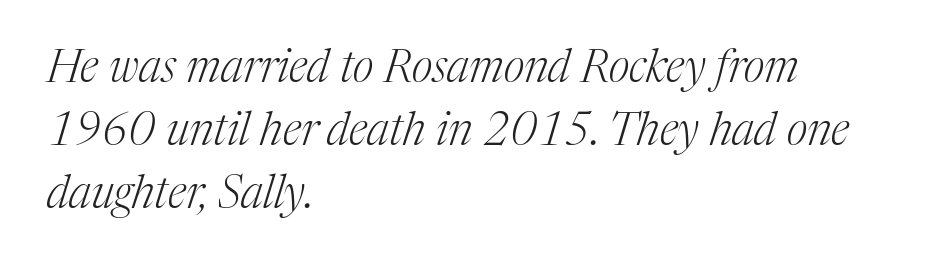
The image shows 45 px light serif type, italic (leaning right); set left-aligned, normal line spacing (1.4x), normal letter spacing, not underlined; medium stroke contrast and a medium x-height.
